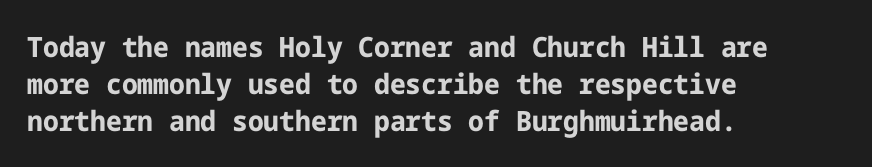
{"serif": "no", "italic": "no", "bold": "yes", "weight": "bold", "width": "normal", "stroke_contrast": "low", "x_height": "medium", "underline": "no", "align": "left", "line_spacing": "normal", "line_spacing_ratio": 1.32, "letter_spacing": "normal", "letter_spacing_em": 0.0, "glyph_px": 28}
